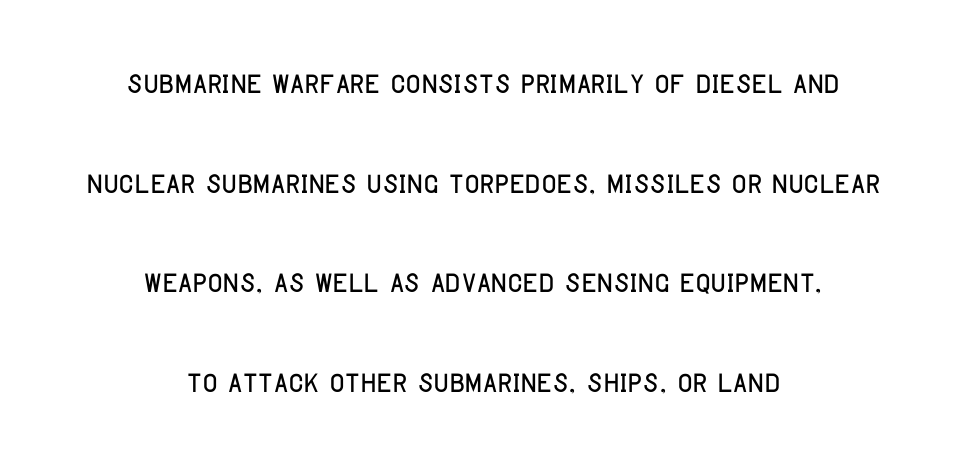
The horizontal fit of the characters is conventional and even. I'd call this a sans setting — the letters go barefoot. Each new line begins a long way beneath the previous one. When letters stand straight like this, we call the style roman or upright. Proportional: the letters do not fall into vertical columns.
